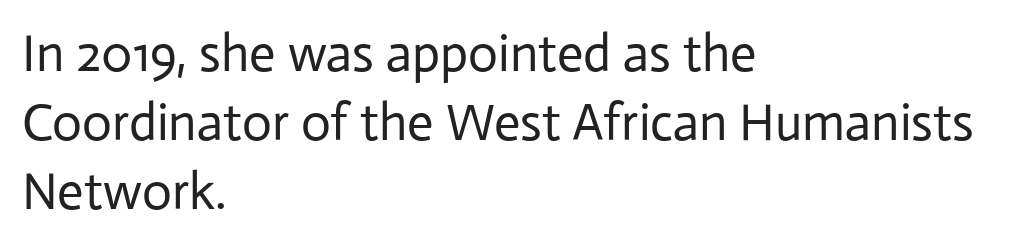
The image shows 52 px regular-weight sans-serif type, upright; set left-aligned, normal line spacing (1.33x), normal letter spacing, not underlined; low stroke contrast and a medium x-height.
